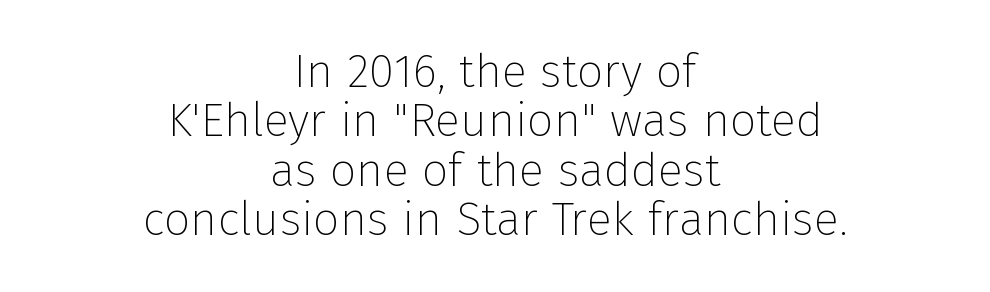
The image shows 47 px thin sans-serif type, upright; set centered, tight line spacing (1.05x), normal letter spacing, not underlined; low stroke contrast and a medium x-height.
